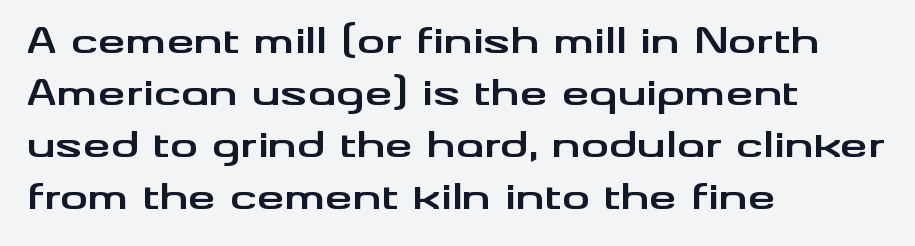
The image shows 35 px bold, wide sans-serif type, upright; set left-aligned, normal line spacing (1.49x), normal letter spacing, not underlined; medium stroke contrast and a small x-height.
